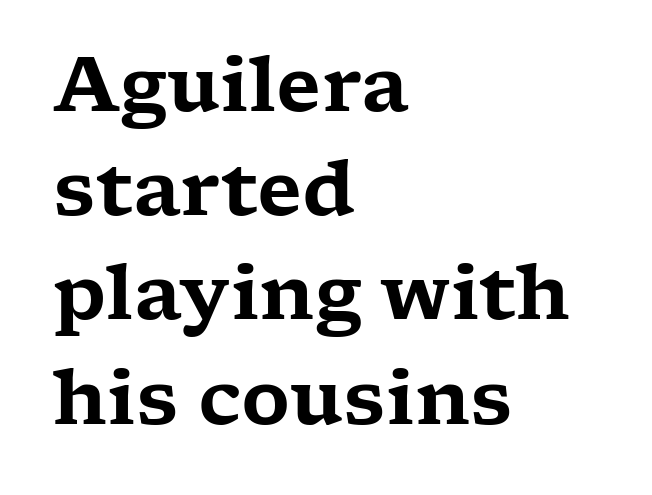
{"serif": "yes", "italic": "no", "width": "wide", "stroke_contrast": "low", "x_height": "medium", "monospaced": "no", "underline": "no", "align": "left", "line_spacing": "normal", "line_spacing_ratio": 1.39, "letter_spacing": "normal", "letter_spacing_em": 0.0, "glyph_px": 75}
